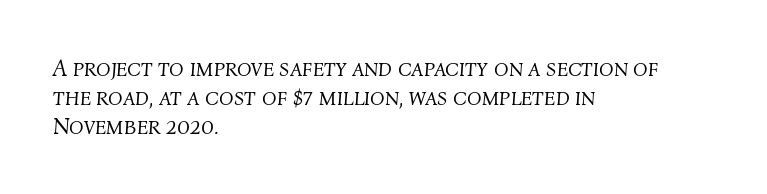
Q: Is the text bold? A: No.
Q: Is the text italic (slanted)? A: Yes, it leans right by about 4 degrees.
Q: Is the text underlined? A: No.
Q: How is the paragraph aligned? A: Left-aligned.
Q: Is the spacing between letters normal or unusually wide? A: Normal.
